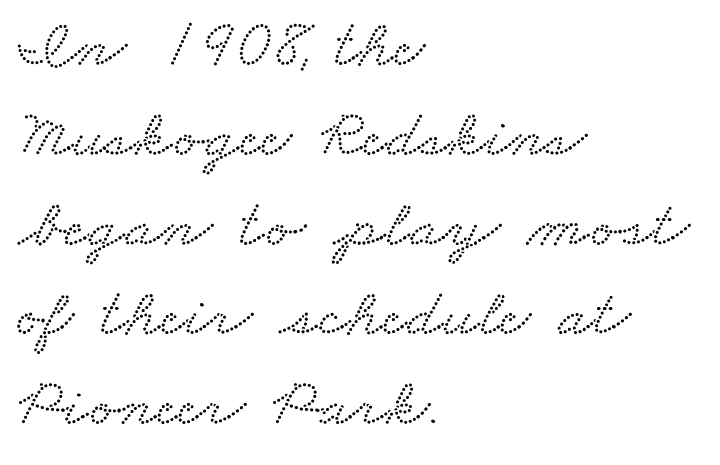
Compared with a centered layout, this one pins lines to the left instead. The leading is moderate, giving the passage an even texture. Words float on clear page, feet unadorned. Type style note: has serifs.
